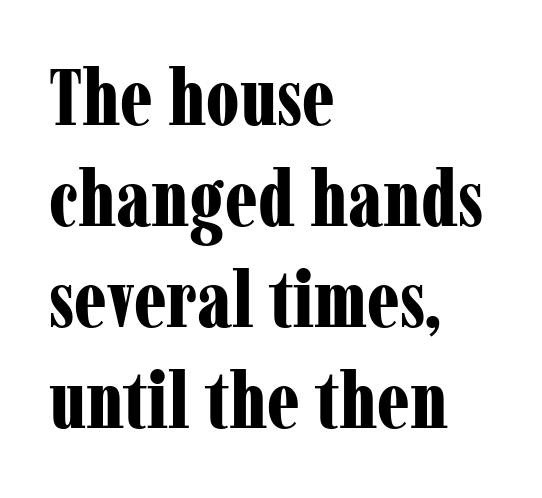
Q: Is the text bold? A: Yes.
Q: Is the text italic (slanted)? A: No, it is upright.
Q: Is the typeface a serif or a sans-serif typeface? A: Serif.
Q: Is the text underlined? A: No.
Q: How is the paragraph aligned? A: Left-aligned.
Q: Is the spacing between letters normal or unusually wide? A: Normal.
Q: Is the spacing between lines tight, normal or loose? A: Normal.
Q: Width (condensed, normal, or wide)? A: Condensed.
Q: Stroke contrast? A: Low.
Q: x-height? A: Medium.
Q: Monospaced? A: No.
